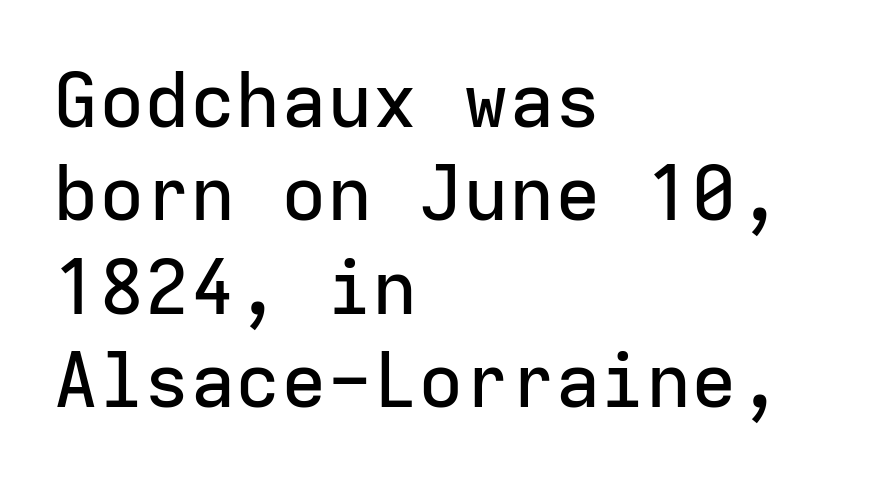
{"serif": "no", "italic": "no", "width": "normal", "stroke_contrast": "low", "x_height": "medium", "monospaced": "yes", "underline": "no", "align": "left", "line_spacing_ratio": 1.23, "letter_spacing": "normal", "letter_spacing_em": 0.0, "glyph_px": 76}
